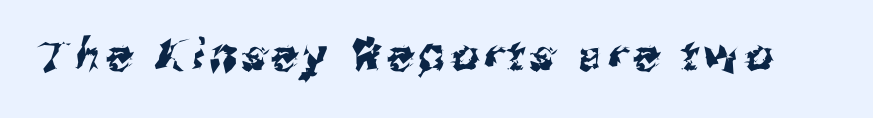
The image shows 43 px sans-serif type; set not underlined; medium stroke contrast and a medium x-height.
